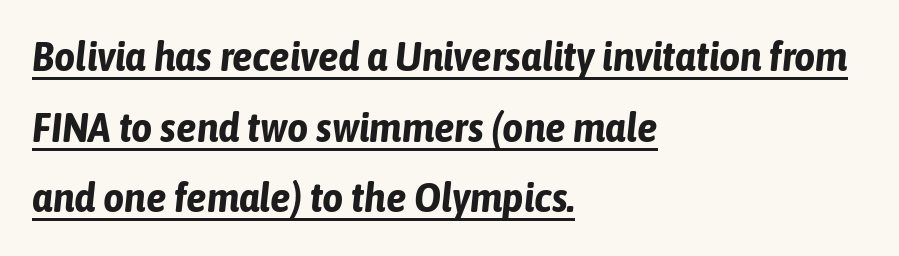
Q: Is the text bold? A: Yes.
Q: Is the text italic (slanted)? A: Yes, it leans right by about 6 degrees.
Q: Is the text underlined? A: Yes.
Q: How is the paragraph aligned? A: Left-aligned.
Q: Is the spacing between letters normal or unusually wide? A: Normal.
Q: Width (condensed, normal, or wide)? A: Condensed.
Q: Stroke contrast? A: Low.
Q: x-height? A: Medium.
Q: Monospaced? A: No.
